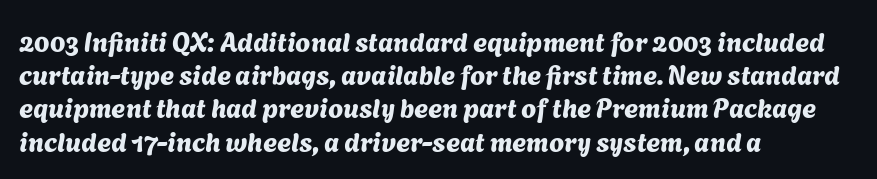
The image shows 27 px text type; set left-aligned, line spacing 1.23x, normal letter spacing, not underlined.
